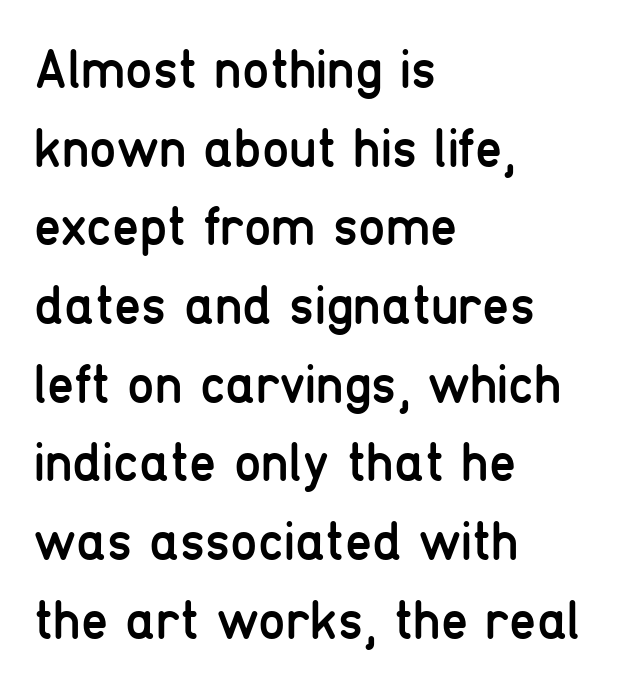
Q: Is the text bold? A: No.
Q: Is the text italic (slanted)? A: No, it is upright.
Q: Is the typeface a serif or a sans-serif typeface? A: Sans-serif.
Q: Is the text underlined? A: No.
Q: How is the paragraph aligned? A: Left-aligned.
Q: Is the spacing between letters normal or unusually wide? A: Normal.
Q: Is the spacing between lines tight, normal or loose? A: Normal.
Q: Width (condensed, normal, or wide)? A: Condensed.
Q: Stroke contrast? A: Low.
Q: x-height? A: Medium.
Q: Monospaced? A: No.
